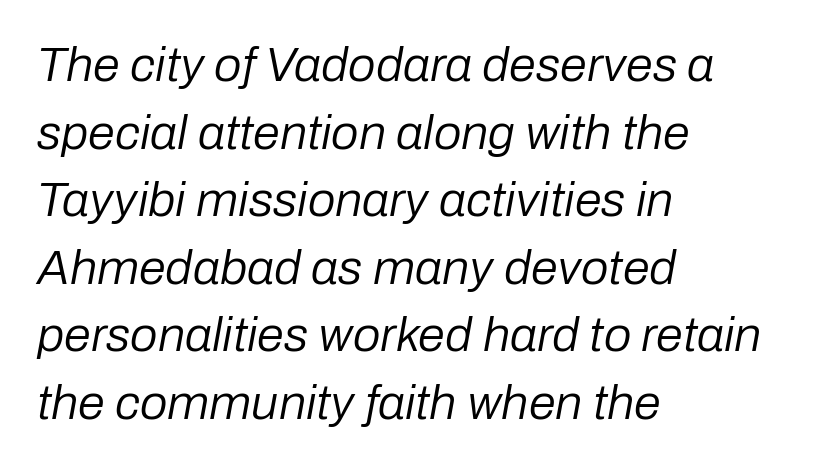
Tracking value appears to be zero — textbook default spacing. Caption: multi-line text, flush left, ragged right. A typesetter would mark this as italic. A typesetter would call this proportional, since set widths differ per character. This reads as an unemphasized weight, regular at the heaviest.
